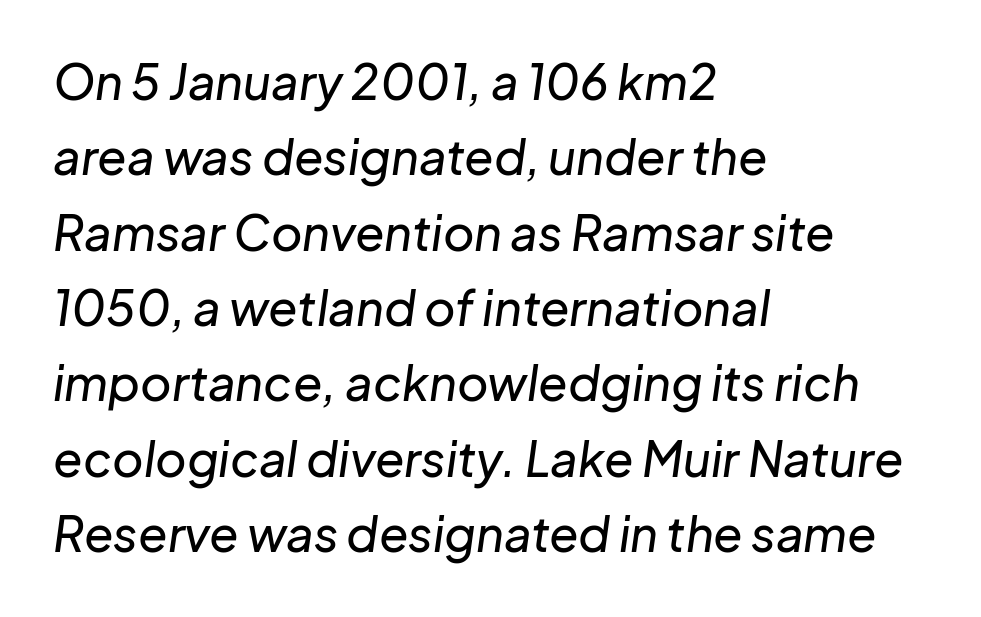
Q: Is the text italic (slanted)? A: Yes, it leans right by about 8 degrees.
Q: Is the text underlined? A: No.
Q: How is the paragraph aligned? A: Left-aligned.
Q: Is the spacing between letters normal or unusually wide? A: Normal.
Q: Is the spacing between lines tight, normal or loose? A: Normal.
Q: Width (condensed, normal, or wide)? A: Normal.
Q: Stroke contrast? A: Low.
Q: x-height? A: Medium.
Q: Monospaced? A: No.
